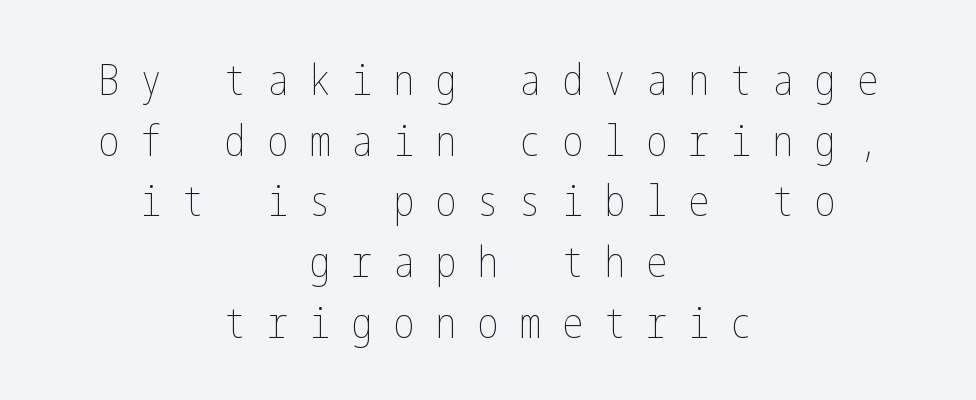
{"italic": "no", "bold": "no", "weight": "thin", "width": "condensed", "stroke_contrast": "low", "x_height": "medium", "underline": "no", "align": "center", "line_spacing": "normal", "line_spacing_ratio": 1.41, "letter_spacing": "wide", "letter_spacing_em": 0.48, "glyph_px": 43}
